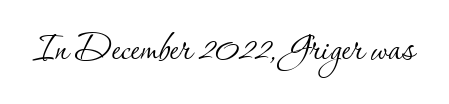
Q: Is the text bold? A: No.
Q: Is the text italic (slanted)? A: Yes.
Q: Is the typeface a serif or a sans-serif typeface? A: Serif.
Q: Is the text underlined? A: No.
Q: Is the spacing between letters normal or unusually wide? A: Normal.
Q: Width (condensed, normal, or wide)? A: Normal.
Q: Stroke contrast? A: Low.
Q: x-height? A: Small.
Q: Monospaced? A: No.
